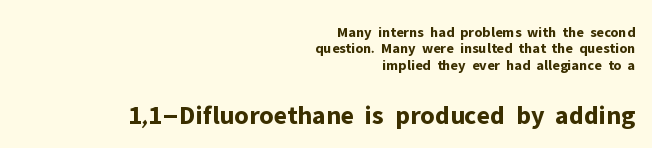
Q: Is the text bold? A: Yes.
Q: Is the text italic (slanted)? A: No, it is upright.
Q: Is the text underlined? A: No.
Q: How is the paragraph aligned? A: Right-aligned.
Q: Is the spacing between letters normal or unusually wide? A: Normal.
Q: Is the spacing between lines tight, normal or loose? A: Tight.
Q: Which block of text is set in a larger size, the first (top) or the second (bottom)? A: The second (bottom) one.
